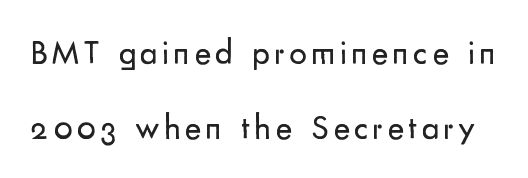
{"serif": "no", "italic": "no", "bold": "no", "weight": "regular", "width": "normal", "stroke_contrast": "low", "x_height": "small", "monospaced": "no", "underline": "no", "line_spacing": "loose", "line_spacing_ratio": 2.13, "glyph_px": 35}
